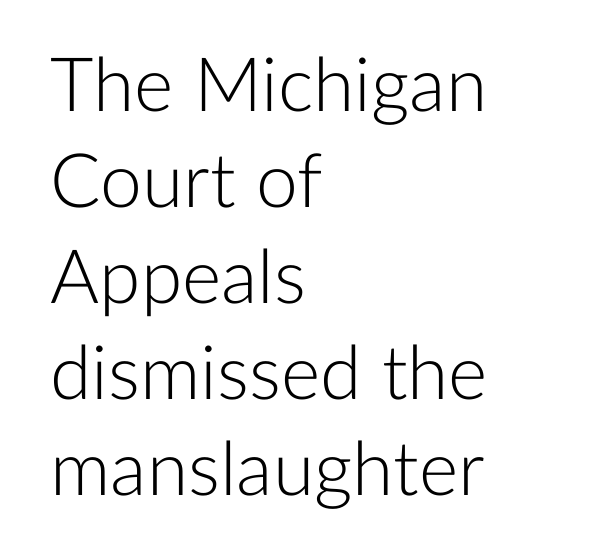
{"serif": "no", "italic": "no", "bold": "no", "weight": "light", "width": "normal", "stroke_contrast": "low", "x_height": "medium", "monospaced": "no", "underline": "no", "align": "left", "line_spacing": "normal", "line_spacing_ratio": 1.28, "letter_spacing": "normal", "letter_spacing_em": 0.0, "glyph_px": 75}
